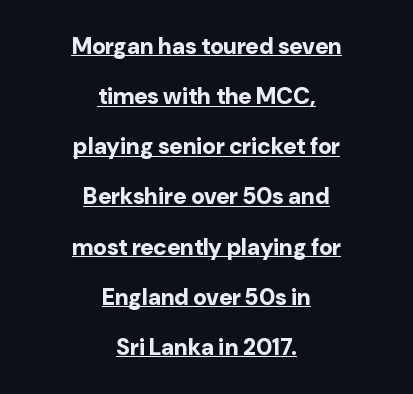
Leading: increased. Designer's note — italics off, roman on. You could call the tracking neutral — neither tight nor loose. Typeset on center — no edge is straight.
